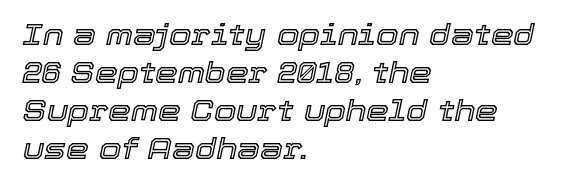
{"italic": "yes", "lean": "right", "slant_degrees": 12, "width": "normal", "x_height": "medium", "monospaced": "no", "underline": "no", "align": "left", "line_spacing": "normal", "line_spacing_ratio": 1.31, "letter_spacing": "normal", "letter_spacing_em": 0.0, "glyph_px": 29}
